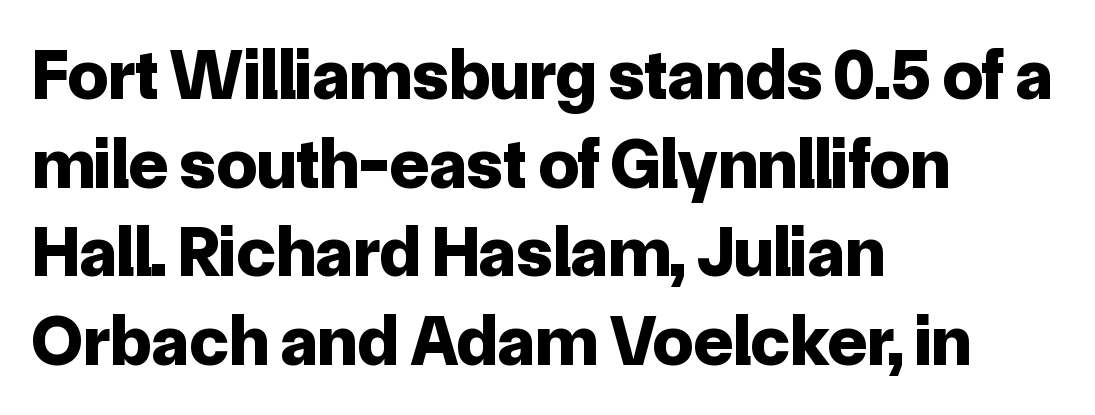
The image shows 72 px bold sans-serif type, upright; set left-aligned, line spacing 1.23x, normal letter spacing, not underlined; low stroke contrast and a medium x-height.
